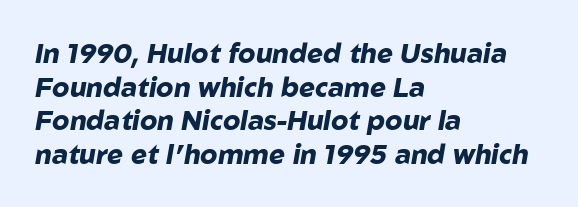
The image shows 27 px bold type, italic (leaning right); set left-aligned, normal line spacing (1.25x), normal letter spacing, not underlined.
